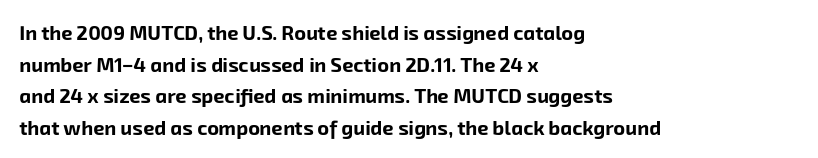
The baseline area is clear. This block has exactly the height ordinary leading produces. The letters sit at their default tracking, neither squeezed nor spread. If you drew a ruler down the left edge, every line would touch it. Set as a true bold cut, around the 700 mark.
